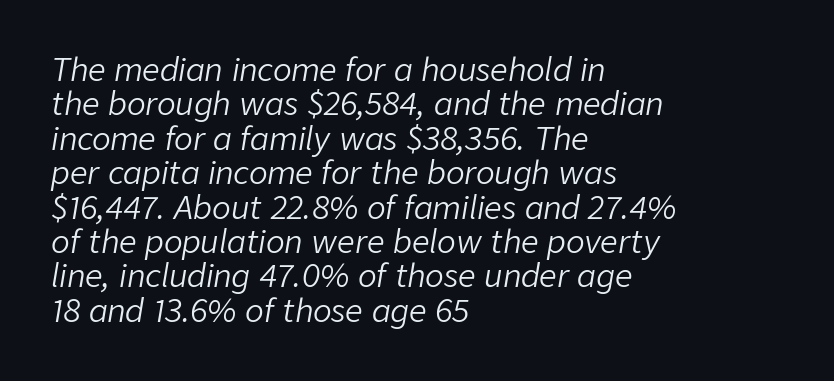
The image shows 31 px light type, italic (leaning right); set left-aligned, tight line spacing (1.11x), normal letter spacing, not underlined; low stroke contrast and a medium x-height.
